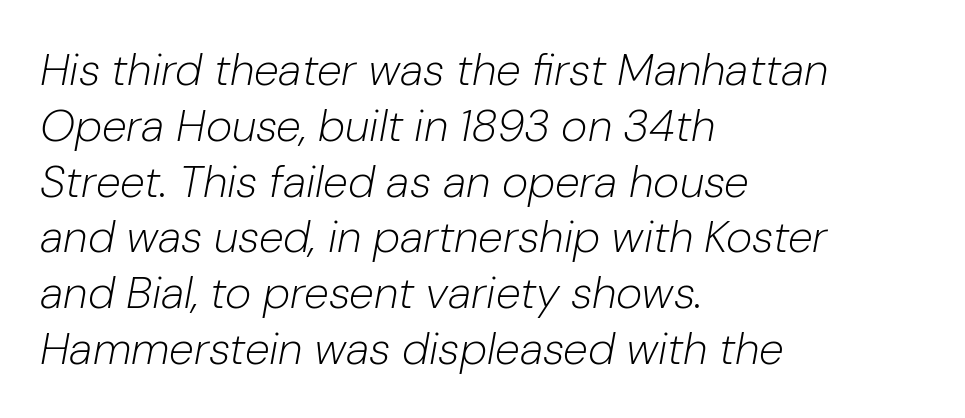
The image shows 45 px light type, italic (leaning right); set left-aligned, line spacing 1.24x, normal letter spacing, not underlined; low stroke contrast and a medium x-height.
